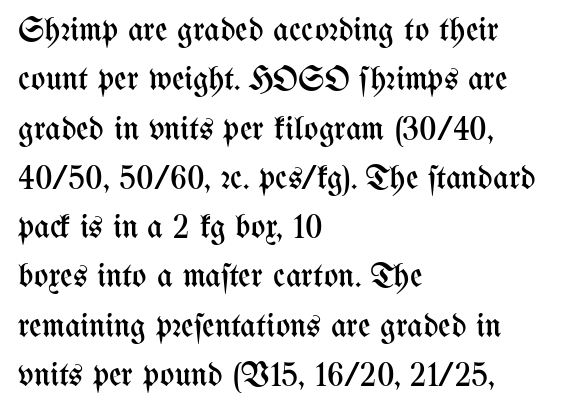
The image shows 34 px regular-weight, condensed type, upright; set left-aligned, normal line spacing (1.45x), normal letter spacing, not underlined; medium stroke contrast and a medium x-height.
